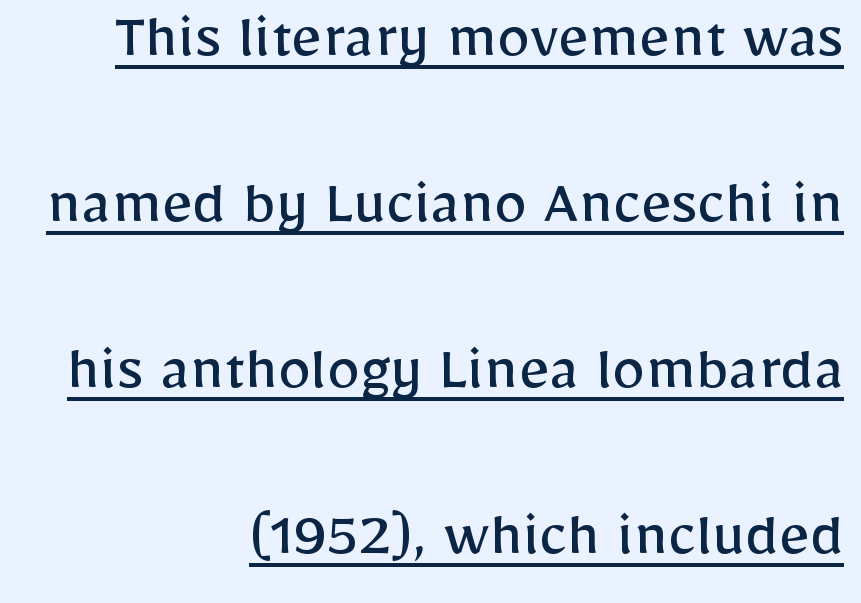
The weight would be labelled regular, book, light, or lighter still. Regarding leading, the lines here are spaced well apart. Proportional: the letters do not fall into vertical columns. Is the letter spacing exaggerated? No — it looks like the ordinary default.
